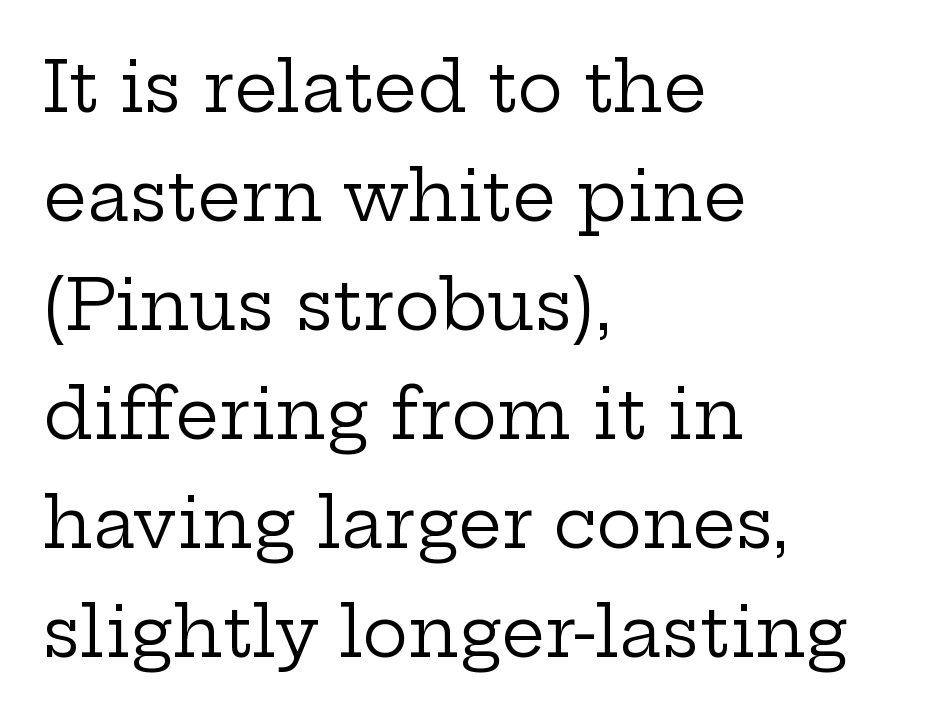
The image shows 69 px regular-weight, wide serif type, upright; set left-aligned, normal line spacing (1.58x), normal letter spacing, not underlined; low stroke contrast and a medium x-height.
